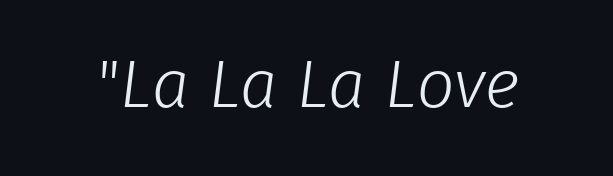
The image shows 67 px light sans-serif type; set normal letter spacing, not underlined; low stroke contrast and a medium x-height.
